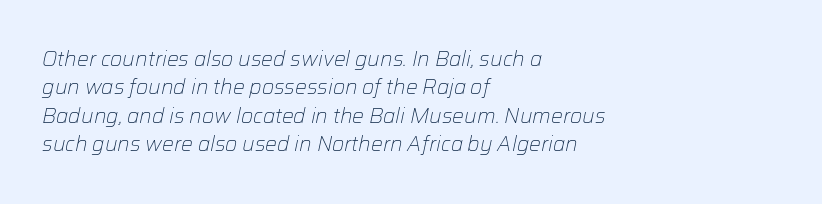
The image shows 21 px text type, italic (leaning right); set left-aligned, normal line spacing (1.35x), normal letter spacing, not underlined.
